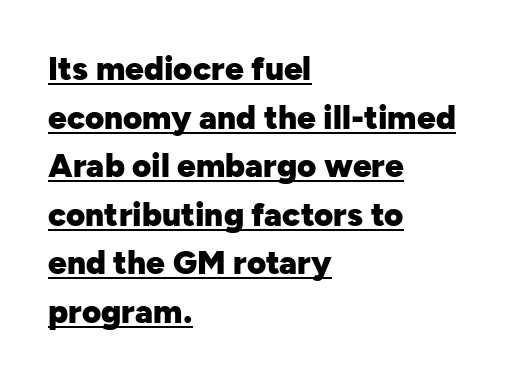
Q: Is the text bold? A: Yes.
Q: Is the text italic (slanted)? A: No, it is upright.
Q: Is the typeface a serif or a sans-serif typeface? A: Sans-serif.
Q: Is the text underlined? A: Yes.
Q: How is the paragraph aligned? A: Left-aligned.
Q: Is the spacing between letters normal or unusually wide? A: Normal.
Q: Is the spacing between lines tight, normal or loose? A: Normal.
Q: Width (condensed, normal, or wide)? A: Normal.
Q: Stroke contrast? A: Low.
Q: x-height? A: Medium.
Q: Monospaced? A: No.
